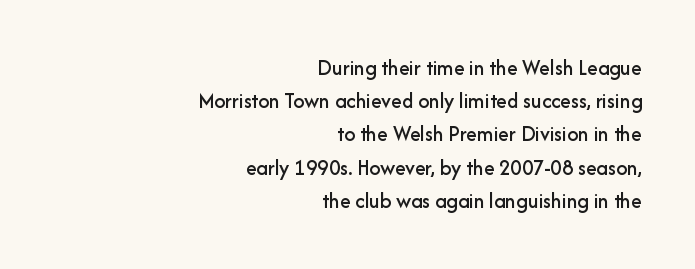
In terms of letterspacing, this is plain default setting. The lines are quadded right. The strip under each line holds only bare page. Every stem runs plumb, perpendicular to the baseline.
